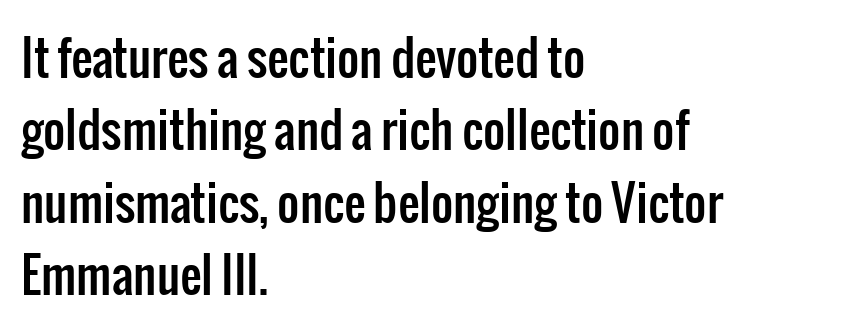
The image shows 48 px condensed sans-serif type, upright; set left-aligned, normal line spacing (1.51x), normal letter spacing, not underlined; low stroke contrast and a medium x-height.
